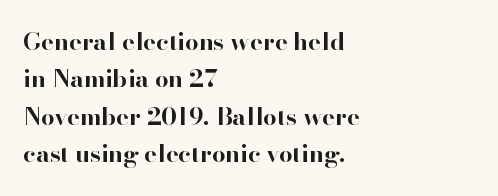
Q: Is the text bold? A: Yes.
Q: Is the text italic (slanted)? A: No, it is upright.
Q: Is the text underlined? A: No.
Q: How is the paragraph aligned? A: Left-aligned.
Q: Is the spacing between letters normal or unusually wide? A: Normal.
Q: Is the spacing between lines tight, normal or loose? A: Normal.
